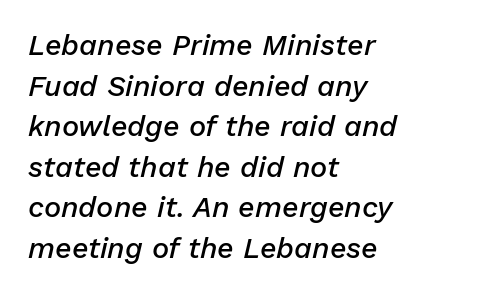
Q: Is the text bold? A: Semi-bold.
Q: Is the text italic (slanted)? A: Yes, it leans right by about 13 degrees.
Q: Is the text underlined? A: No.
Q: How is the paragraph aligned? A: Left-aligned.
Q: Is the spacing between letters normal or unusually wide? A: Normal.
Q: Is the spacing between lines tight, normal or loose? A: Normal.
Q: Width (condensed, normal, or wide)? A: Normal.
Q: Stroke contrast? A: Low.
Q: x-height? A: Medium.
Q: Monospaced? A: No.
